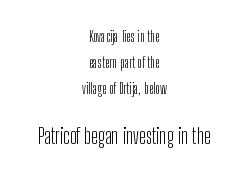
Q: Is the text bold? A: No.
Q: Is the text italic (slanted)? A: No, it is upright.
Q: Is the text underlined? A: No.
Q: How is the paragraph aligned? A: Centered.
Q: Is the spacing between letters normal or unusually wide? A: Normal.
Q: Which block of text is set in a larger size, the first (top) or the second (bottom)? A: The second (bottom) one.
